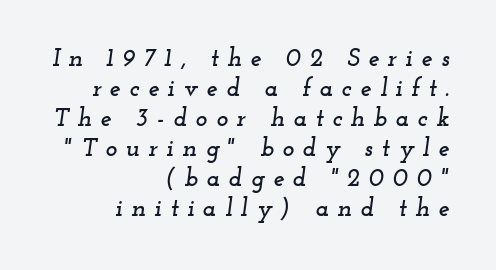
Descenders hang freely into open space. These lines are set flush right with a ragged left edge. Compared with ordinary roman type, these characters are visibly tilted. Spacing between characters has been opened up far beyond the box default.
